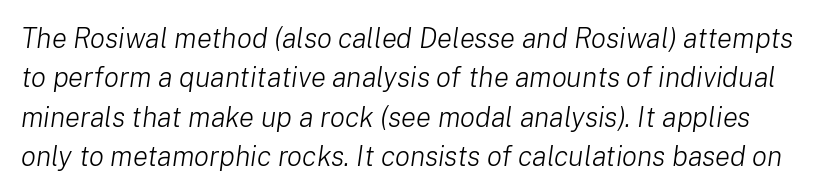
The image shows 28 px light type, italic (leaning right); set normal line spacing (1.41x), normal letter spacing, not underlined; low stroke contrast and a medium x-height.
